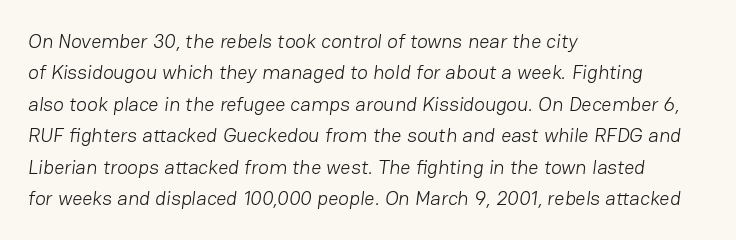
Q: Is the text bold? A: No.
Q: Is the text underlined? A: No.
Q: How is the paragraph aligned? A: Left-aligned.
Q: Is the spacing between letters normal or unusually wide? A: Normal.
Q: Is the spacing between lines tight, normal or loose? A: Normal.
